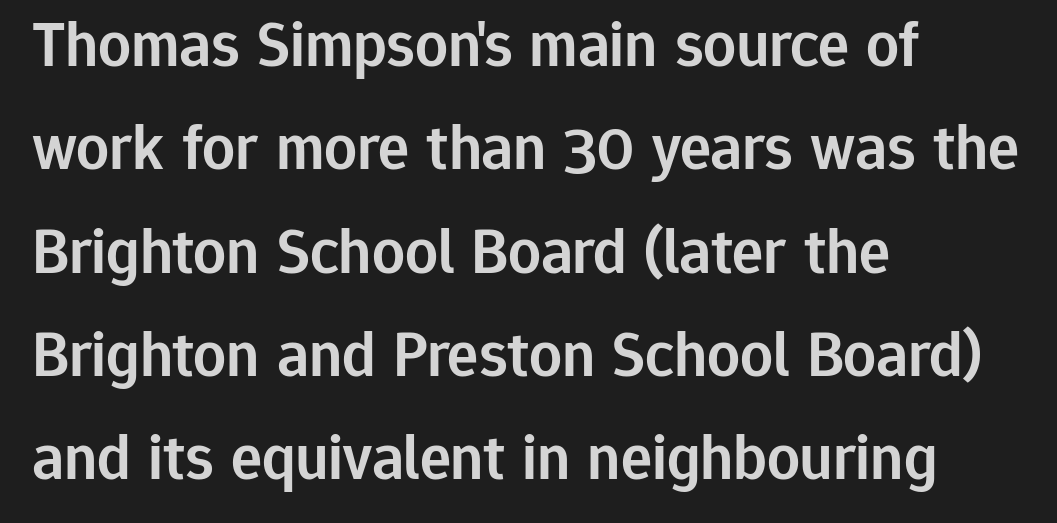
Character widths vary here, with narrow letters taking less room than wide ones. Notice how the stems are strictly vertical — no italics here. Typographic density is moderately raised because the face is semibold. There is no visible air inserted between adjacent glyphs.
